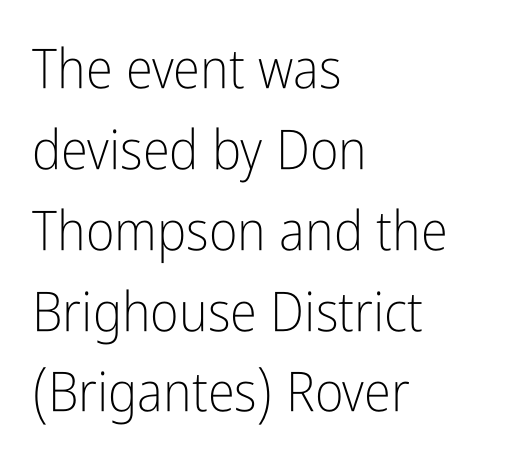
The image shows 55 px light, condensed sans-serif type, upright; set left-aligned, normal line spacing (1.47x), normal letter spacing, not underlined; low stroke contrast and a medium x-height.
